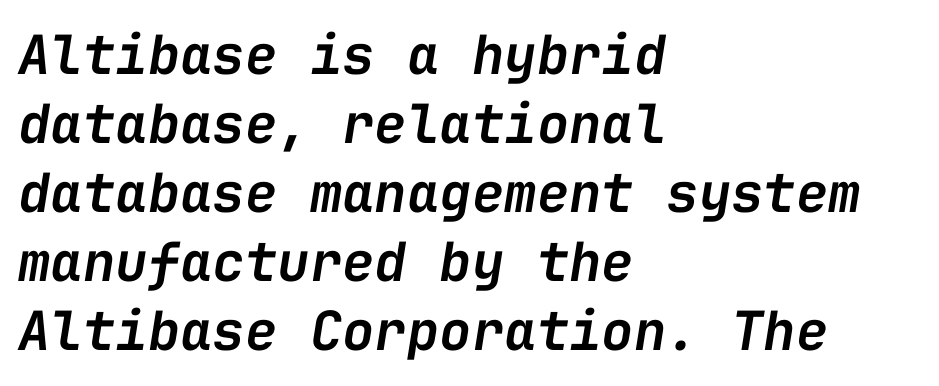
Rendered with sloped, italic letterforms. One-word summary of the alignment: left. Does the leading feel generous? No, just average. Looks like terminal output: every glyph gets an equal slot.
